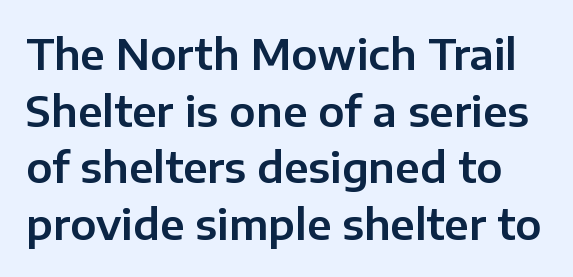
The image shows 42 px sans-serif type, upright; set normal line spacing (1.35x), normal letter spacing, not underlined; low stroke contrast and a medium x-height.
